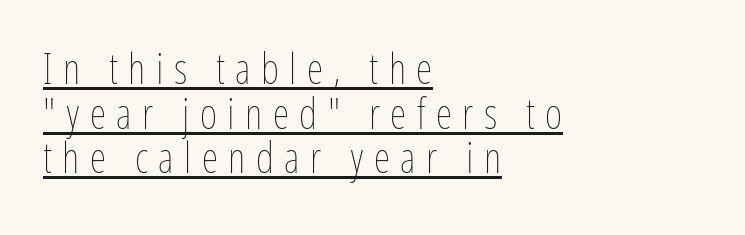
Display-style spreading of the glyphs; the letterfit is very open. Each line of the rendering has a horizontal stroke beneath the glyphs. No letter is thick-stroked: the sample isn't bold. This rendering uses left alignment, leaving the right contour irregular.
